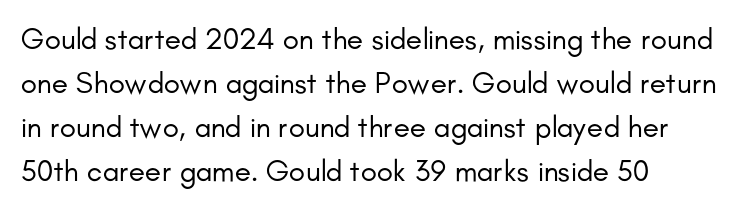
The image shows 30 px regular-weight sans-serif type, upright; set normal line spacing (1.47x), normal letter spacing, not underlined; low stroke contrast and a small x-height.
